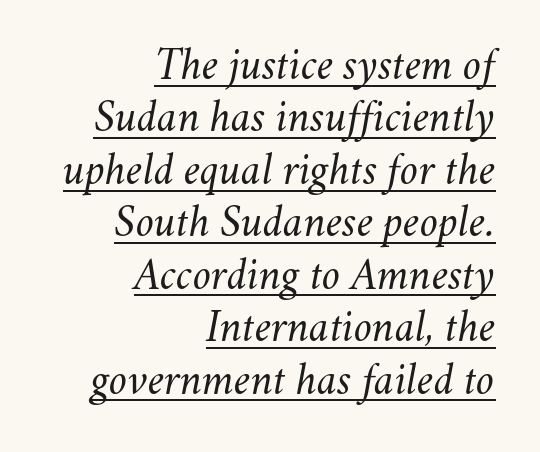
The image shows 46 px light type, italic (leaning right); set right-aligned, tight line spacing (1.14x), normal letter spacing, underlined; medium stroke contrast and a small x-height.
